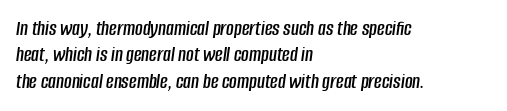
Q: Is the text italic (slanted)? A: Yes, it leans right by about 8 degrees.
Q: Is the text underlined? A: No.
Q: How is the paragraph aligned? A: Left-aligned.
Q: Is the spacing between letters normal or unusually wide? A: Normal.
Q: Is the spacing between lines tight, normal or loose? A: Normal.
